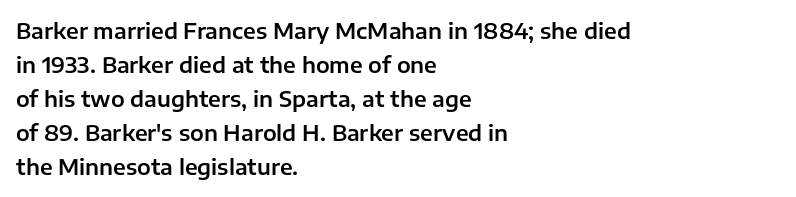
{"italic": "no", "underline": "no", "align": "left", "line_spacing": "normal", "line_spacing_ratio": 1.55, "letter_spacing": "normal", "letter_spacing_em": 0.0, "glyph_px": 22}
